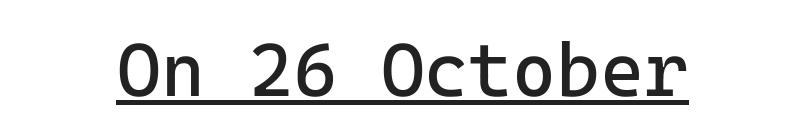
No extra ink here — the face is not bold. The characters display no serif detailing; their extremities are plain. Nobody touched the tracking dial on this one. Here the designer chose a console-style face with uniform glyph widths. This is underlined copy, the kind a proofreader might mark for attention.
